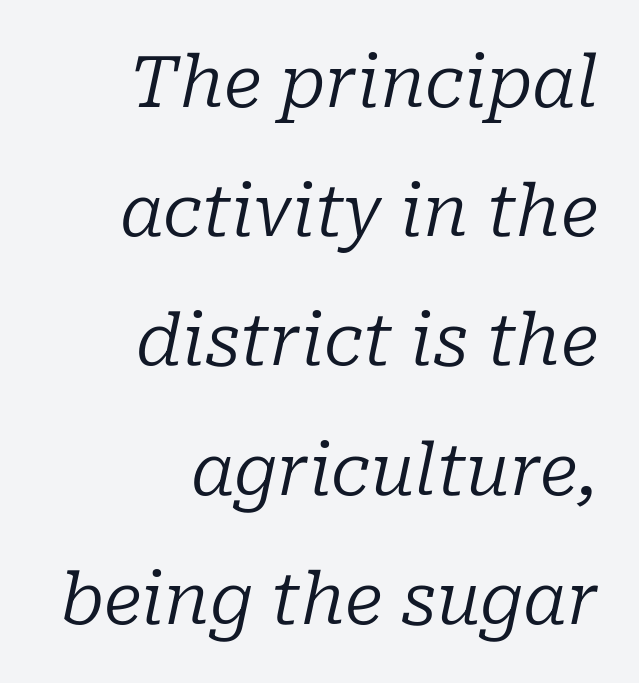
{"serif": "yes", "italic": "yes", "lean": "right", "slant_degrees": 10, "bold": "no", "weight": "regular", "width": "normal", "stroke_contrast": "low", "x_height": "medium", "monospaced": "no", "underline": "no", "align": "right", "line_spacing_ratio": 1.82, "letter_spacing": "normal", "letter_spacing_em": 0.0, "glyph_px": 71}
